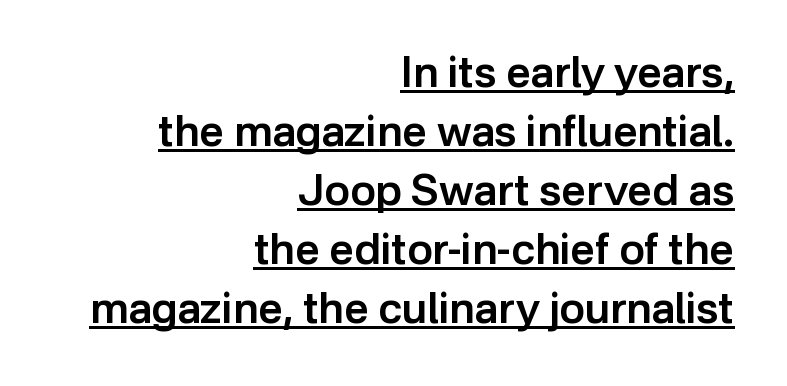
Q: Is the text bold? A: Semi-bold.
Q: Is the text italic (slanted)? A: No, it is upright.
Q: Is the typeface a serif or a sans-serif typeface? A: Sans-serif.
Q: Is the text underlined? A: Yes.
Q: How is the paragraph aligned? A: Right-aligned.
Q: Is the spacing between letters normal or unusually wide? A: Normal.
Q: Is the spacing between lines tight, normal or loose? A: Normal.
Q: Width (condensed, normal, or wide)? A: Normal.
Q: Stroke contrast? A: Low.
Q: x-height? A: Medium.
Q: Monospaced? A: No.
